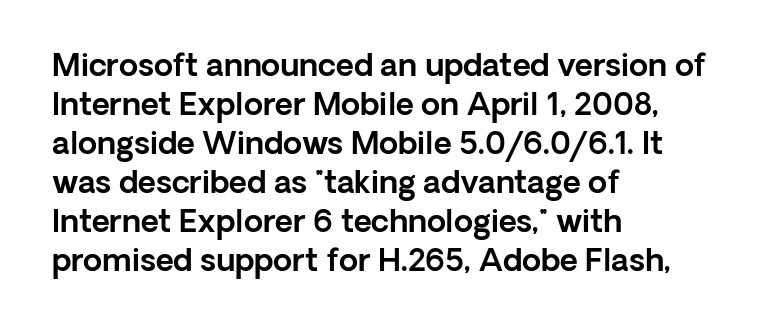
The image shows 31 px sans-serif type, upright; set left-aligned, normal line spacing (1.26x), normal letter spacing, not underlined; a medium x-height.
